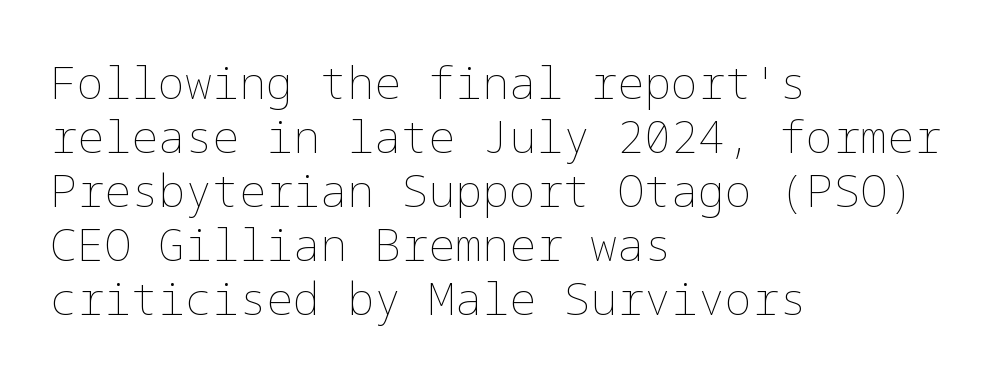
{"italic": "no", "bold": "no", "weight": "thin", "width": "normal", "stroke_contrast": "low", "x_height": "medium", "underline": "no", "align": "left", "line_spacing_ratio": 1.2, "letter_spacing": "normal", "letter_spacing_em": 0.0, "glyph_px": 45}
